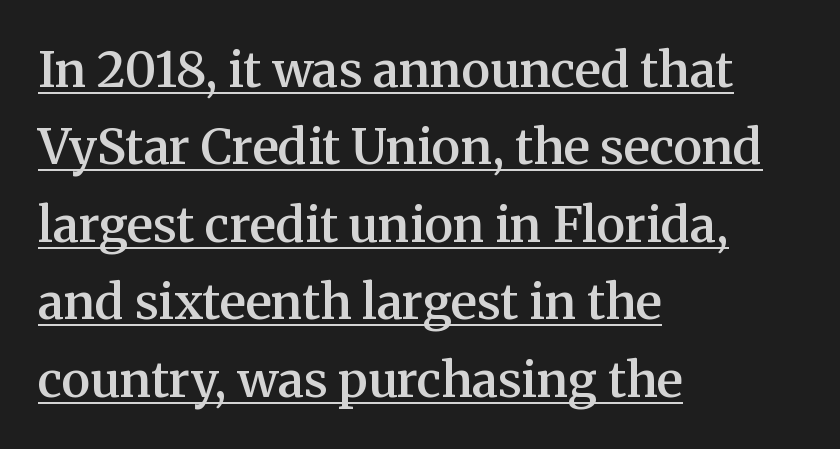
The string is rendered with underlining switched on. Heft: intermediate — a semibold. If you drew a line through each stem, it would be perfectly vertical. This sample keeps an unexceptional amount of space between lines. Do the characters align in a grid? No, the font is proportional.
